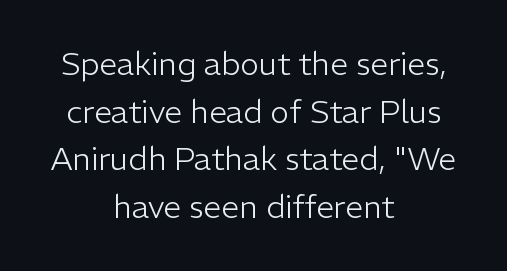
{"serif": "no", "italic": "no", "bold": "no", "weight": "light", "width": "normal", "stroke_contrast": "low", "x_height": "medium", "monospaced": "no", "underline": "no", "align": "center", "line_spacing": "normal", "line_spacing_ratio": 1.49, "letter_spacing": "normal", "letter_spacing_em": 0.0, "glyph_px": 32}
